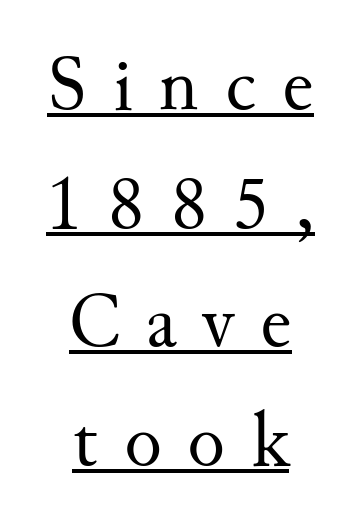
Q: Is the text bold? A: No.
Q: Is the text italic (slanted)? A: No, it is upright.
Q: Is the typeface a serif or a sans-serif typeface? A: Serif.
Q: Is the text underlined? A: Yes.
Q: How is the paragraph aligned? A: Centered.
Q: Is the spacing between letters normal or unusually wide? A: Unusually wide.
Q: Is the spacing between lines tight, normal or loose? A: Normal.
Q: Width (condensed, normal, or wide)? A: Normal.
Q: Stroke contrast? A: Medium.
Q: x-height? A: Small.
Q: Monospaced? A: No.
